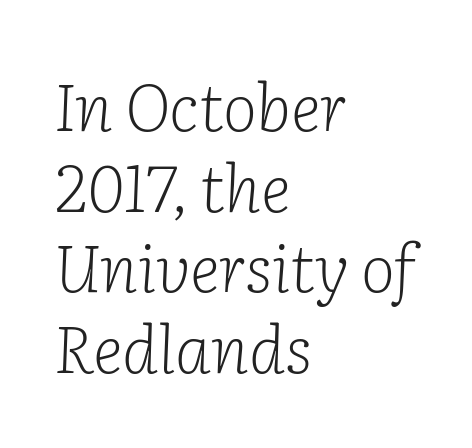
Q: Is the text bold? A: No.
Q: Is the text italic (slanted)? A: Yes, it leans right by about 2 degrees.
Q: Is the typeface a serif or a sans-serif typeface? A: Serif.
Q: Is the text underlined? A: No.
Q: How is the paragraph aligned? A: Left-aligned.
Q: Is the spacing between letters normal or unusually wide? A: Normal.
Q: Width (condensed, normal, or wide)? A: Normal.
Q: Stroke contrast? A: Low.
Q: x-height? A: Medium.
Q: Monospaced? A: No.
